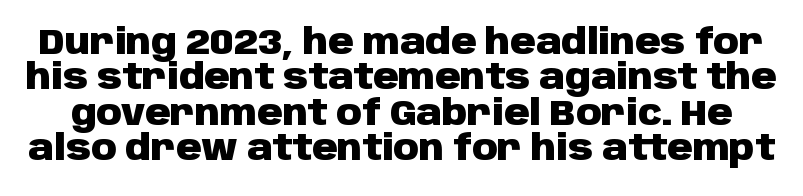
The image shows 35 px heavy sans-serif type, upright; set tight line spacing (1.01x), normal letter spacing, not underlined; low stroke contrast and a large x-height.
